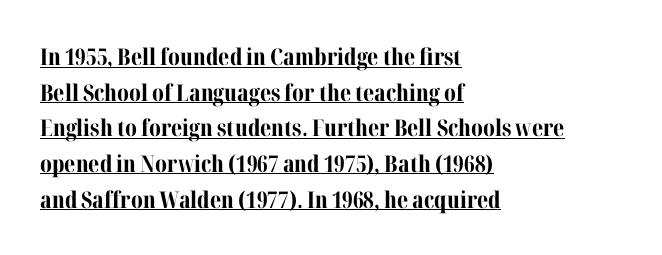
{"italic": "no", "bold": "yes", "underline": "yes", "align": "left", "line_spacing": "normal", "line_spacing_ratio": 1.55, "letter_spacing": "normal", "letter_spacing_em": 0.0, "glyph_px": 23}
